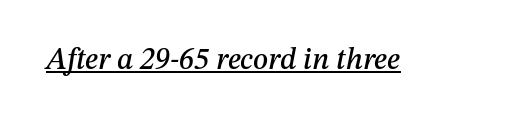
Q: Is the text italic (slanted)? A: Yes, it leans right by about 12 degrees.
Q: Is the text underlined? A: Yes.
Q: Is the spacing between letters normal or unusually wide? A: Normal.
Q: Width (condensed, normal, or wide)? A: Normal.
Q: Stroke contrast? A: Medium.
Q: x-height? A: Medium.
Q: Monospaced? A: No.
